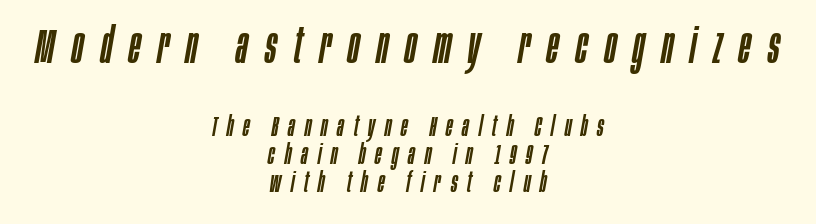
Q: Is the text italic (slanted)? A: Yes, it leans right by about 10 degrees.
Q: Is the text underlined? A: No.
Q: How is the paragraph aligned? A: Centered.
Q: Is the spacing between letters normal or unusually wide? A: Unusually wide.
Q: Is the spacing between lines tight, normal or loose? A: Tight.
Q: Which block of text is set in a larger size, the first (top) or the second (bottom)? A: The first (top) one.
Q: Width (condensed, normal, or wide)? A: Condensed.
Q: Stroke contrast? A: Low.
Q: x-height? A: Large.
Q: Monospaced? A: No.
